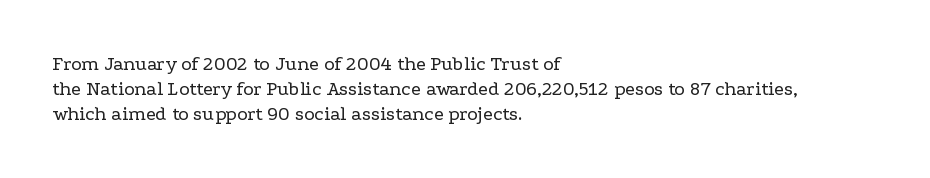
How would I describe the line gaps? Plain and ordinary. Stem width sits at or under what a default text font uses. Posture: straight, roman, zero tilt. Underlining? Definitely not there. How are the letters spaced? Ordinarily, with no added tracking. Alignment: flush left.
